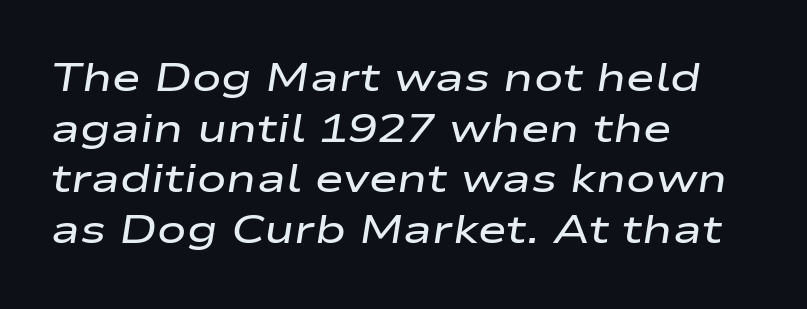
Q: Is the text bold? A: Semi-bold.
Q: Is the text italic (slanted)? A: Yes, it leans right by about 9 degrees.
Q: Is the text underlined? A: No.
Q: How is the paragraph aligned? A: Left-aligned.
Q: Is the spacing between letters normal or unusually wide? A: Normal.
Q: Is the spacing between lines tight, normal or loose? A: Normal.
Q: Width (condensed, normal, or wide)? A: Wide.
Q: Stroke contrast? A: Low.
Q: x-height? A: Medium.
Q: Monospaced? A: No.
